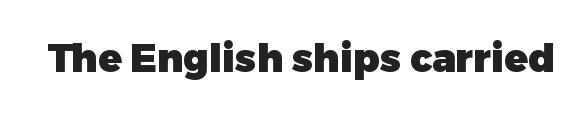
You could not count columns in this text — the font is proportionally spaced. A dark, heavy texture on the line: the type is bold. The space directly below the letters is spotless. Inter-character spacing is left at the font's built-in metrics. These lines are composed in type without serifs.
